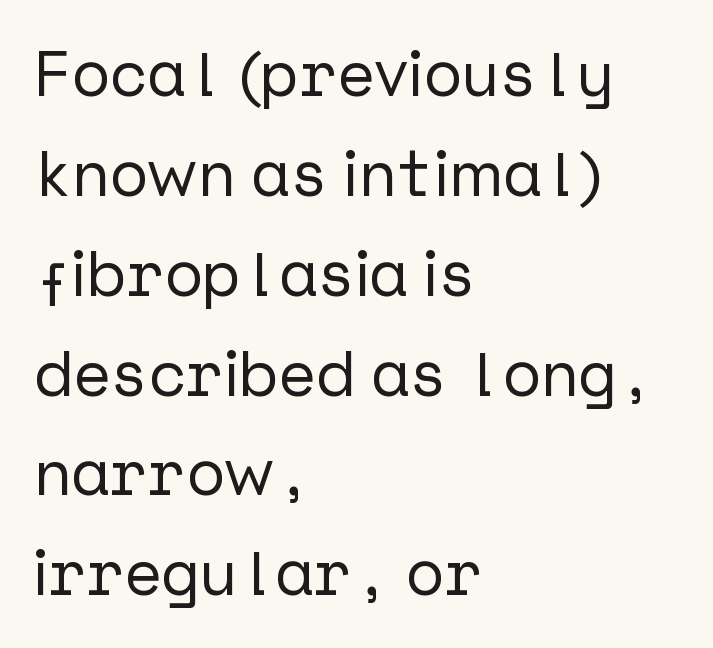
The image shows 64 px sans-serif type, upright; set left-aligned, normal line spacing (1.56x), normal letter spacing, not underlined; low stroke contrast and a medium x-height.
